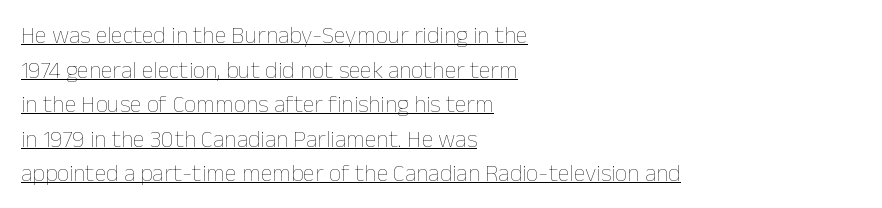
Does the leading feel generous? No, just average. This sample uses plain, unmodified letter spacing. The cut favours lightness, reaching ordinary text weight at its darkest. Line beginnings align vertically; line endings do not. Posture: upright roman.
